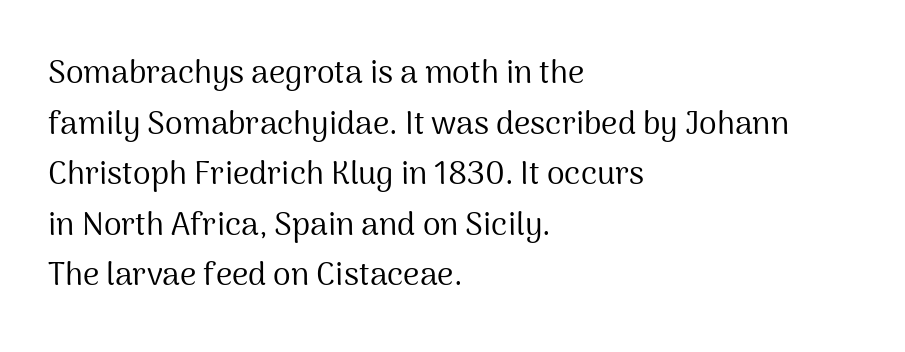
{"serif": "no", "italic": "no", "bold": "no", "weight": "regular", "width": "normal", "stroke_contrast": "medium", "x_height": "medium", "monospaced": "no", "underline": "no", "align": "left", "line_spacing": "normal", "line_spacing_ratio": 1.58, "letter_spacing": "normal", "letter_spacing_em": 0.0, "glyph_px": 32}
